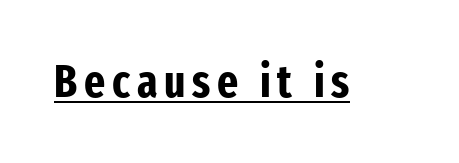
The image shows 45 px bold, condensed sans-serif type, upright; set underlined; low stroke contrast and a medium x-height.
